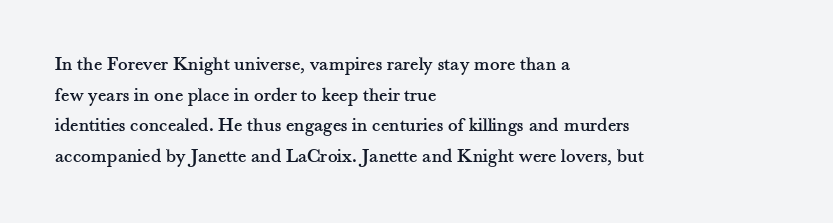
{"italic": "no", "underline": "no", "align": "left", "line_spacing": "normal", "line_spacing_ratio": 1.53, "letter_spacing": "normal", "letter_spacing_em": 0.0, "glyph_px": 20}
